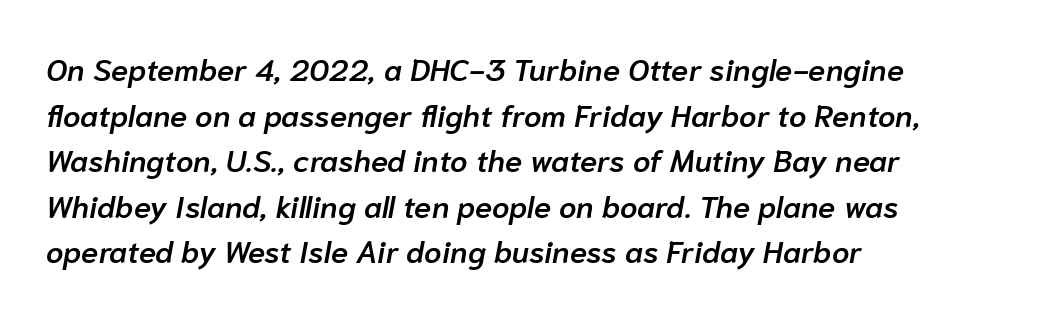
{"italic": "yes", "lean": "right", "slant_degrees": 10, "bold": "semi", "weight": "semibold", "width": "normal", "stroke_contrast": "low", "x_height": "medium", "monospaced": "no", "underline": "no", "align": "left", "line_spacing": "normal", "line_spacing_ratio": 1.47, "letter_spacing": "normal", "letter_spacing_em": 0.0, "glyph_px": 31}
